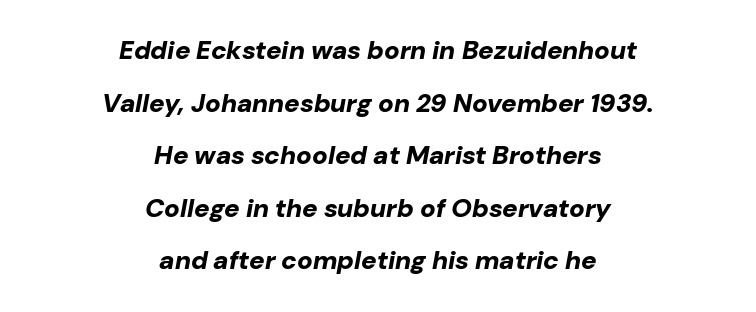
Q: Is the text bold? A: Yes.
Q: Is the text italic (slanted)? A: Yes, it leans right by about 10 degrees.
Q: Is the text underlined? A: No.
Q: How is the paragraph aligned? A: Centered.
Q: Is the spacing between letters normal or unusually wide? A: Normal.
Q: Is the spacing between lines tight, normal or loose? A: Loose.
